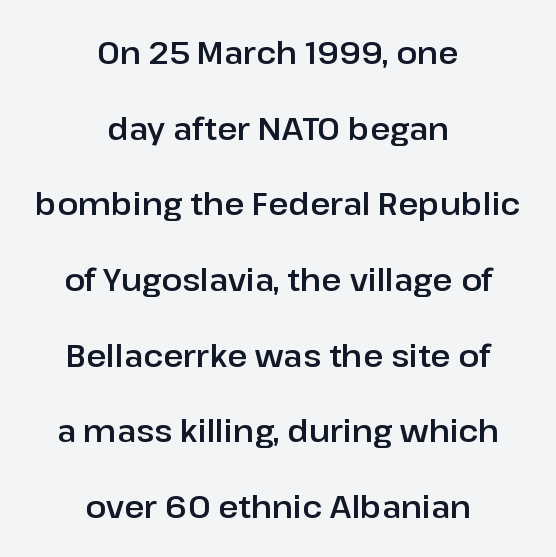
Q: Is the text italic (slanted)? A: No, it is upright.
Q: Is the typeface a serif or a sans-serif typeface? A: Sans-serif.
Q: Is the text underlined? A: No.
Q: How is the paragraph aligned? A: Centered.
Q: Is the spacing between letters normal or unusually wide? A: Normal.
Q: Is the spacing between lines tight, normal or loose? A: Loose.
Q: Width (condensed, normal, or wide)? A: Normal.
Q: Stroke contrast? A: Low.
Q: x-height? A: Medium.
Q: Monospaced? A: No.
